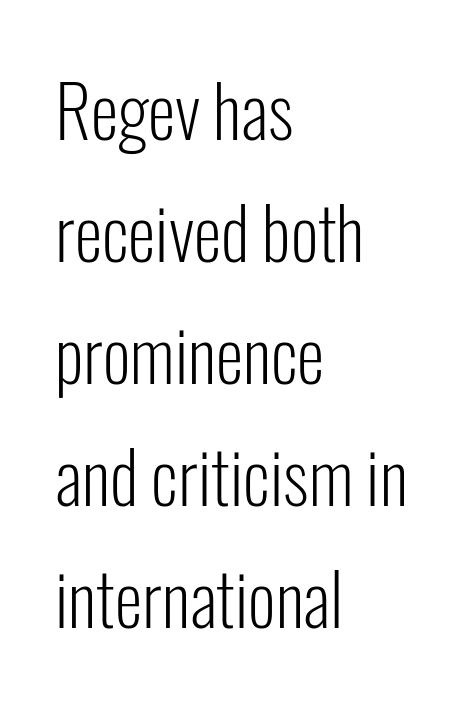
Q: Is the text bold? A: No.
Q: Is the text italic (slanted)? A: No, it is upright.
Q: Is the typeface a serif or a sans-serif typeface? A: Sans-serif.
Q: Is the text underlined? A: No.
Q: How is the paragraph aligned? A: Left-aligned.
Q: Is the spacing between letters normal or unusually wide? A: Normal.
Q: Width (condensed, normal, or wide)? A: Condensed.
Q: Stroke contrast? A: Low.
Q: x-height? A: Medium.
Q: Monospaced? A: No.
